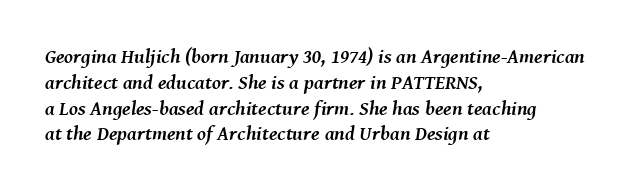
Students, observe: this is what conventionally led text looks like. Only glyphs here, with clear space below each row. The gaps between neighbouring characters are ordinary and unremarkable. Weight: bold.
